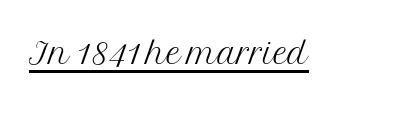
These lines keep a tight, regular rhythm from letter to letter. A typesetter would call this proportional, since set widths differ per character. A typesetter would label this face a serif. The typeface has the unassuming heft of standard copy or less. You can see a thin bar hugging the bottom of the glyphs.
